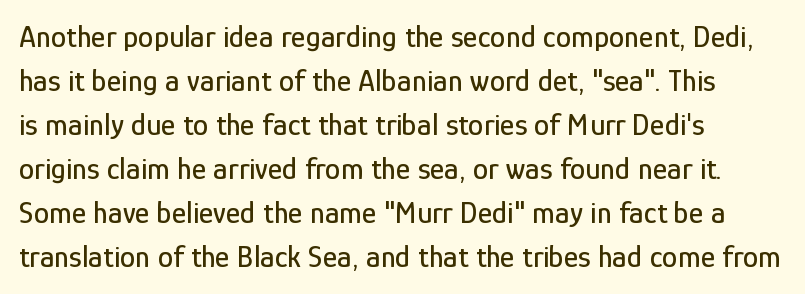
{"serif": "no", "italic": "no", "width": "condensed", "stroke_contrast": "low", "x_height": "medium", "monospaced": "no", "underline": "no", "align": "left", "line_spacing": "normal", "line_spacing_ratio": 1.42, "letter_spacing": "normal", "letter_spacing_em": 0.0, "glyph_px": 31}
